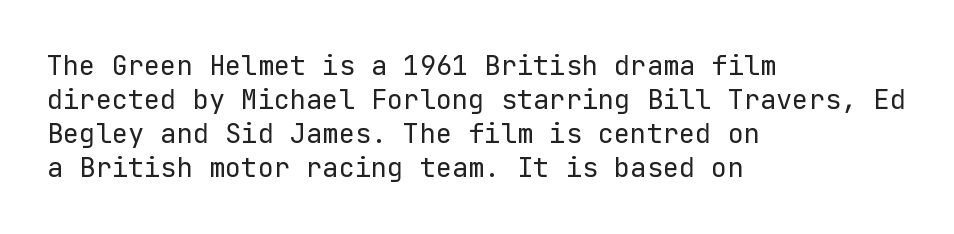
Vertically, the passage feels balanced, rows spaced as you'd expect. The strip under each line holds only bare page. Weight: in the light-to-regular range. Glyph-to-glyph distance matches everyday printed text.
